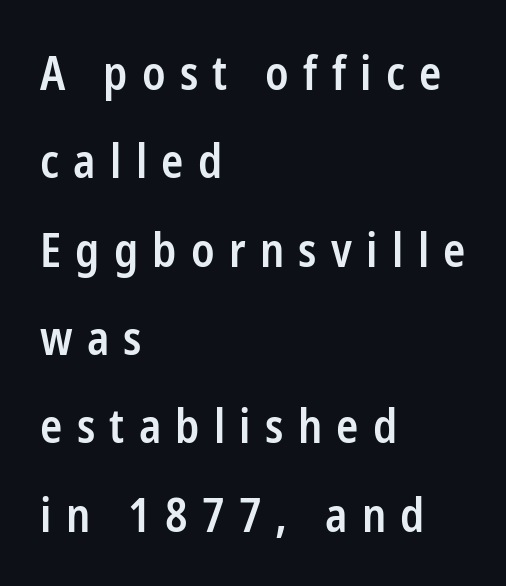
Is the letter spacing exaggerated? Yes — the characters are pushed far apart. Letters rest on an invisible, unmarked baseline. Does the lettering tilt? It doesn't — this is upright. Note: no serifs on the glyphs. Spacing verdict: proportional, widths tailored to each character. Short and long lines alike share a common starting point at left.
